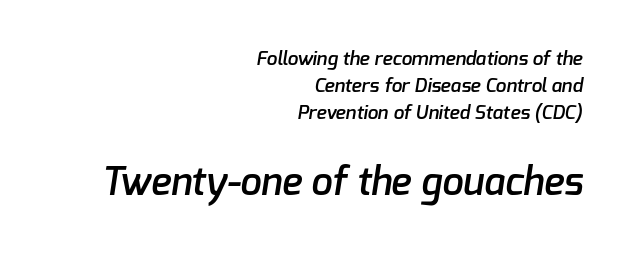
{"serif": "no", "bold": "semi", "weight": "semibold", "width": "normal", "stroke_contrast": "low", "x_height": "medium", "monospaced": "no", "underline": "no", "align": "right", "line_spacing": "normal", "line_spacing_ratio": 1.42, "letter_spacing": "normal", "letter_spacing_em": 0.0, "larger_block": "second", "size_ratio": 2.0, "glyph_px": 38}
